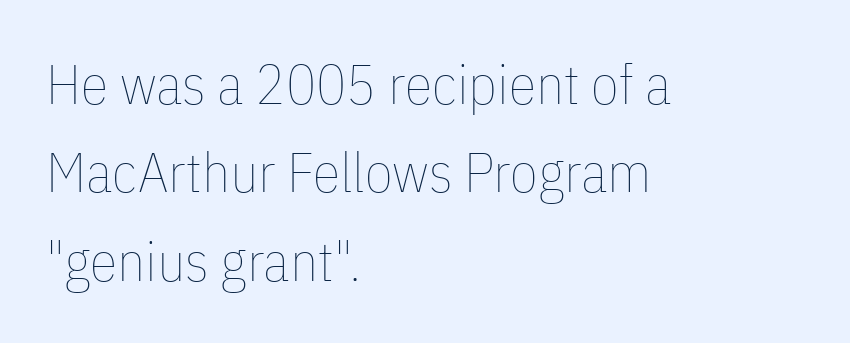
Q: Is the text bold? A: No.
Q: Is the text italic (slanted)? A: No, it is upright.
Q: Is the text underlined? A: No.
Q: How is the paragraph aligned? A: Left-aligned.
Q: Is the spacing between letters normal or unusually wide? A: Normal.
Q: Is the spacing between lines tight, normal or loose? A: Normal.
Q: Width (condensed, normal, or wide)? A: Condensed.
Q: Stroke contrast? A: Low.
Q: x-height? A: Medium.
Q: Monospaced? A: No.
